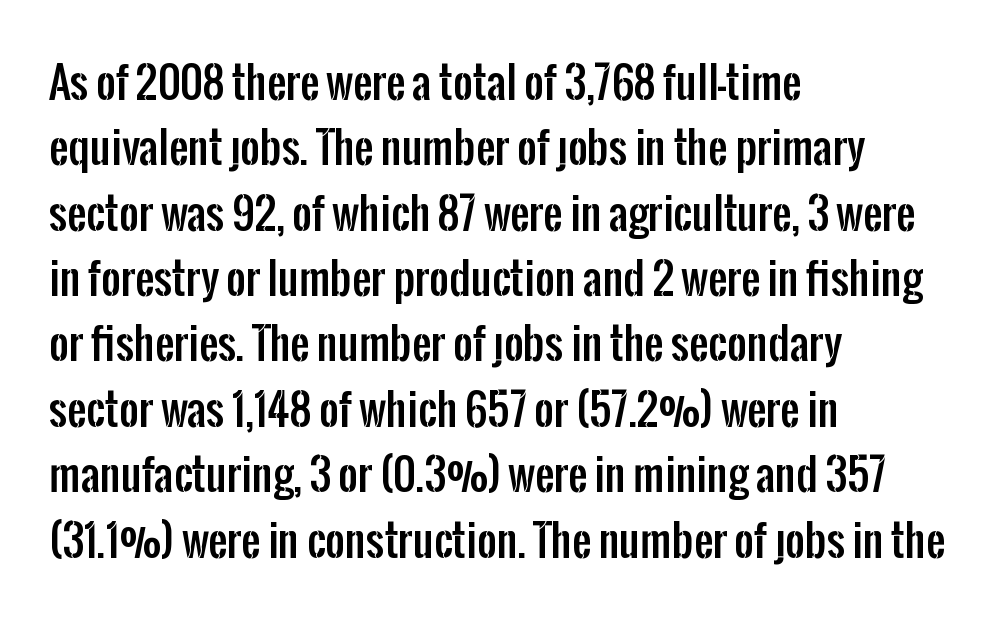
Q: Is the text italic (slanted)? A: No, it is upright.
Q: Is the typeface a serif or a sans-serif typeface? A: Sans-serif.
Q: Is the text underlined? A: No.
Q: How is the paragraph aligned? A: Left-aligned.
Q: Is the spacing between letters normal or unusually wide? A: Normal.
Q: Is the spacing between lines tight, normal or loose? A: Normal.
Q: Width (condensed, normal, or wide)? A: Condensed.
Q: Stroke contrast? A: Low.
Q: x-height? A: Medium.
Q: Monospaced? A: No.
